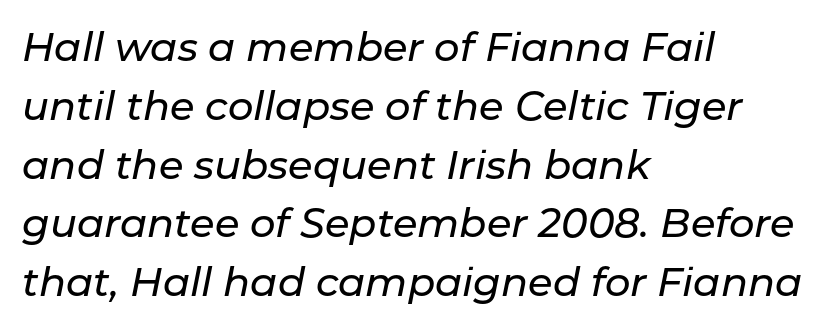
The image shows 40 px text type, italic (leaning right); set left-aligned, normal line spacing (1.47x), normal letter spacing, not underlined; low stroke contrast and a medium x-height.
